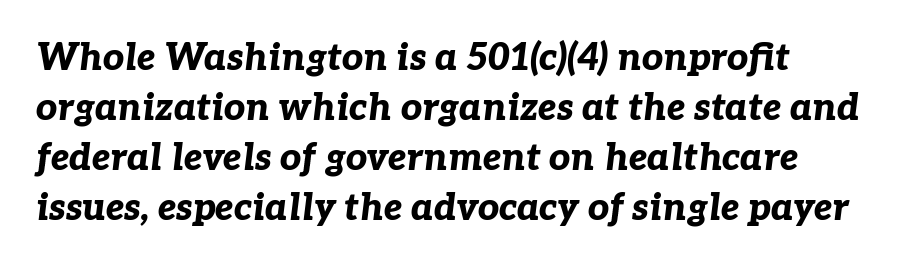
{"italic": "yes", "lean": "right", "slant_degrees": 7, "bold": "yes", "weight": "bold", "width": "normal", "stroke_contrast": "low", "x_height": "medium", "monospaced": "no", "underline": "no", "line_spacing": "normal", "line_spacing_ratio": 1.35, "letter_spacing": "normal", "letter_spacing_em": 0.0, "glyph_px": 37}
